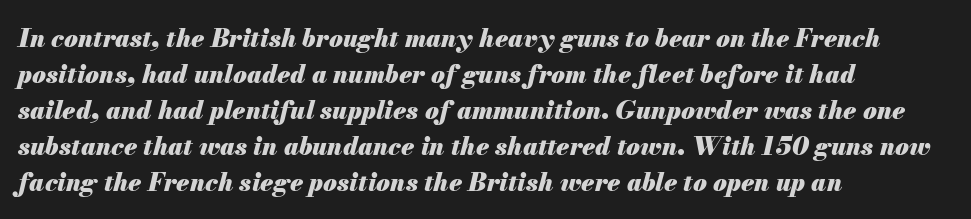
The horizontal fit of the characters is conventional and even. The passage shown is not underscored anywhere. These lines carry a lot of weight — the face is fully bold. An italicized treatment has been applied to the whole sample. This sample keeps an unexceptional amount of space between lines. The rendering anchors every line to the left-hand side.
